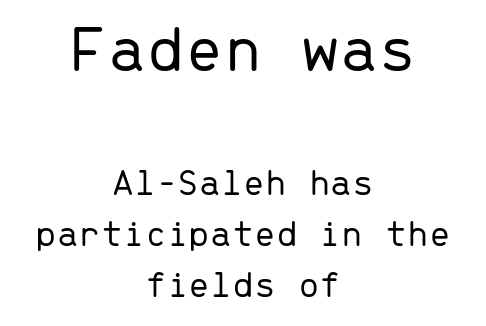
{"serif": "no", "italic": "no", "bold": "no", "weight": "light", "width": "normal", "stroke_contrast": "low", "x_height": "medium", "monospaced": "yes", "underline": "no", "align": "center", "line_spacing": "normal", "line_spacing_ratio": 1.31, "letter_spacing": "normal", "letter_spacing_em": 0.0, "larger_block": "first", "size_ratio": 1.77, "glyph_px": 69}
